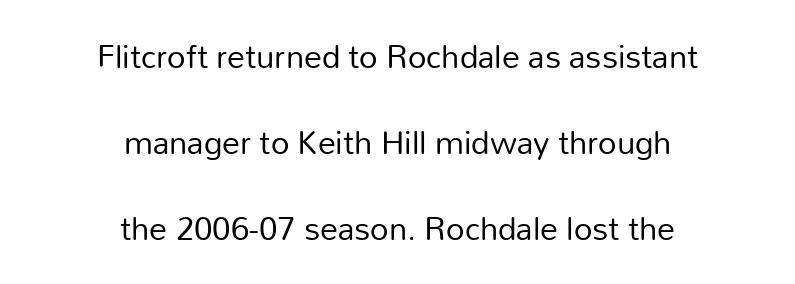
The baseline area is clear. Quick note: not italic, upright. The passage shown is typed in a proportional face where columns would drift. Horizontally, the lines are justified to the midpoint only. The leading is generous, giving the passage an open texture. A typesetter would label this face a sans.
